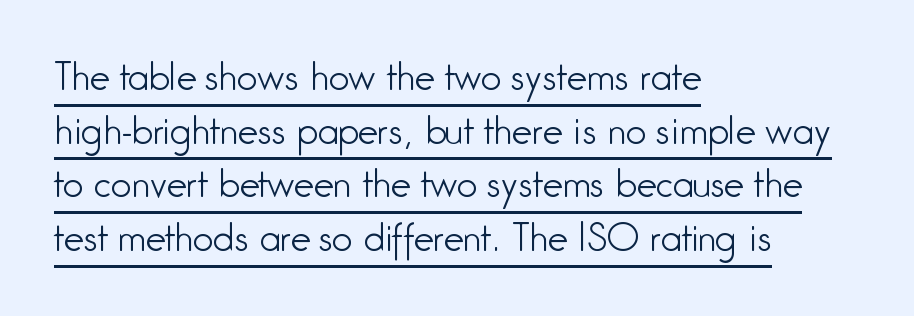
{"serif": "no", "italic": "no", "bold": "no", "weight": "light", "width": "condensed", "stroke_contrast": "low", "x_height": "medium", "monospaced": "no", "underline": "yes", "align": "left", "line_spacing": "normal", "line_spacing_ratio": 1.49, "letter_spacing": "normal", "letter_spacing_em": 0.0, "glyph_px": 36}
